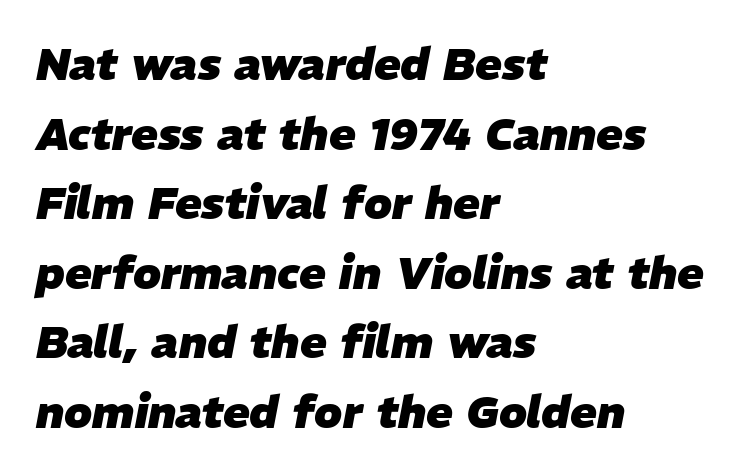
Q: Is the text bold? A: Yes.
Q: Is the text italic (slanted)? A: Yes, it leans right by about 11 degrees.
Q: Is the text underlined? A: No.
Q: How is the paragraph aligned? A: Left-aligned.
Q: Is the spacing between letters normal or unusually wide? A: Normal.
Q: Is the spacing between lines tight, normal or loose? A: Normal.
Q: Width (condensed, normal, or wide)? A: Normal.
Q: Stroke contrast? A: Low.
Q: x-height? A: Medium.
Q: Monospaced? A: No.
